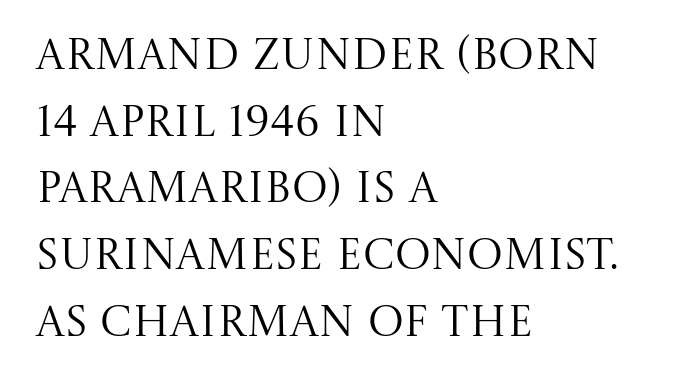
The image shows 43 px regular-weight serif type, upright; set left-aligned, normal line spacing (1.55x), normal letter spacing, not underlined; medium stroke contrast and a large x-height.
